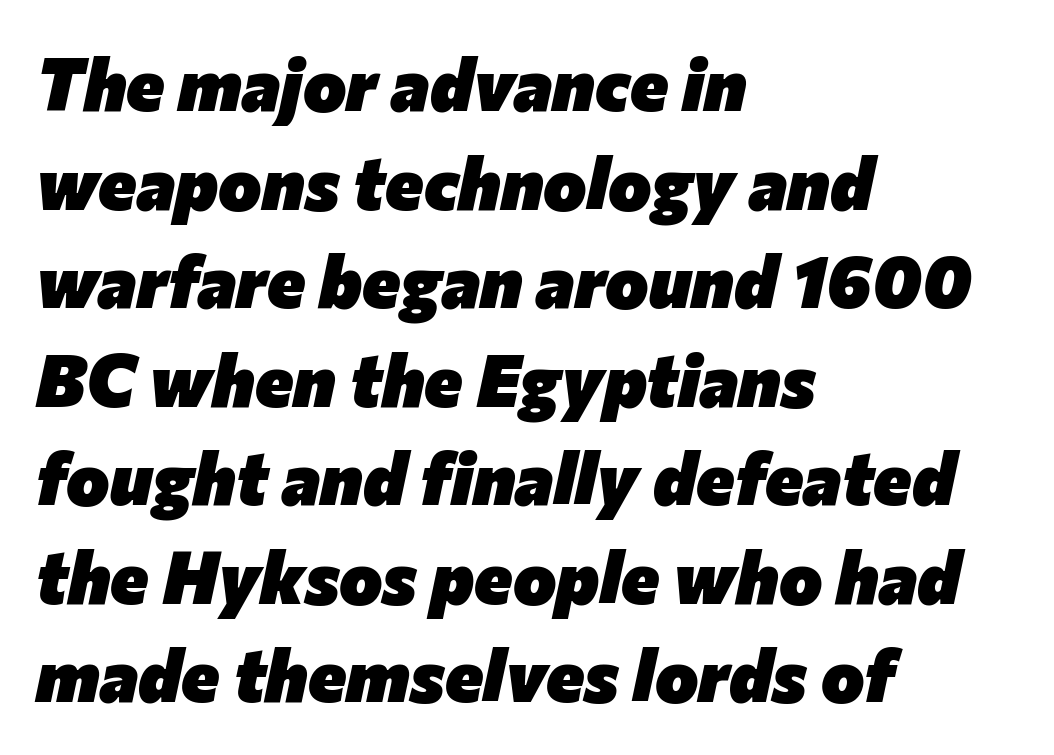
Q: Is the text bold? A: Yes.
Q: Is the text italic (slanted)? A: Yes, it leans right by about 12 degrees.
Q: Is the text underlined? A: No.
Q: How is the paragraph aligned? A: Left-aligned.
Q: Is the spacing between letters normal or unusually wide? A: Normal.
Q: Is the spacing between lines tight, normal or loose? A: Normal.
Q: Width (condensed, normal, or wide)? A: Normal.
Q: Stroke contrast? A: Low.
Q: x-height? A: Medium.
Q: Monospaced? A: No.
